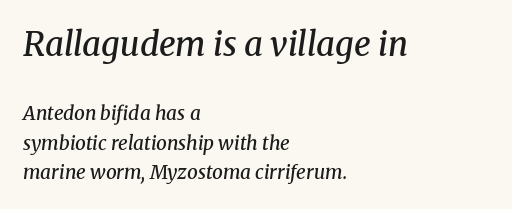
Q: Is the text bold? A: Semi-bold.
Q: Is the text italic (slanted)? A: Yes, it leans right by about 8 degrees.
Q: Is the typeface a serif or a sans-serif typeface? A: Serif.
Q: Is the text underlined? A: No.
Q: How is the paragraph aligned? A: Left-aligned.
Q: Is the spacing between letters normal or unusually wide? A: Normal.
Q: Is the spacing between lines tight, normal or loose? A: Normal.
Q: Which block of text is set in a larger size, the first (top) or the second (bottom)? A: The first (top) one.
Q: Width (condensed, normal, or wide)? A: Normal.
Q: Stroke contrast? A: Medium.
Q: x-height? A: Medium.
Q: Monospaced? A: No.
